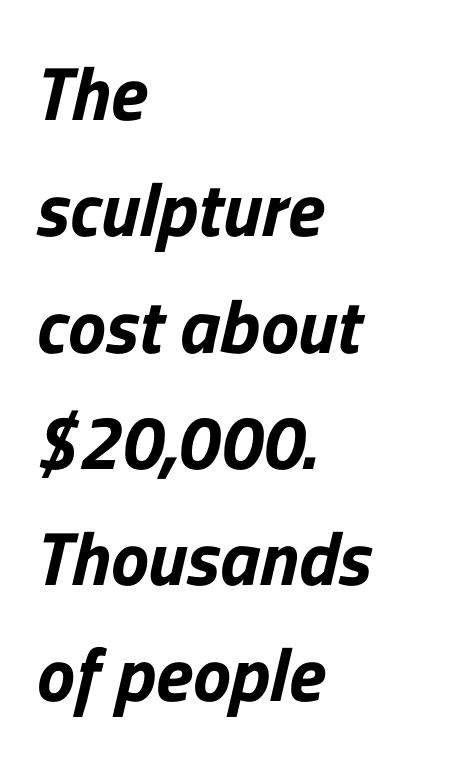
The image shows 76 px sans-serif type; set left-aligned, normal line spacing (1.53x), normal letter spacing, not underlined; low stroke contrast and a medium x-height.
